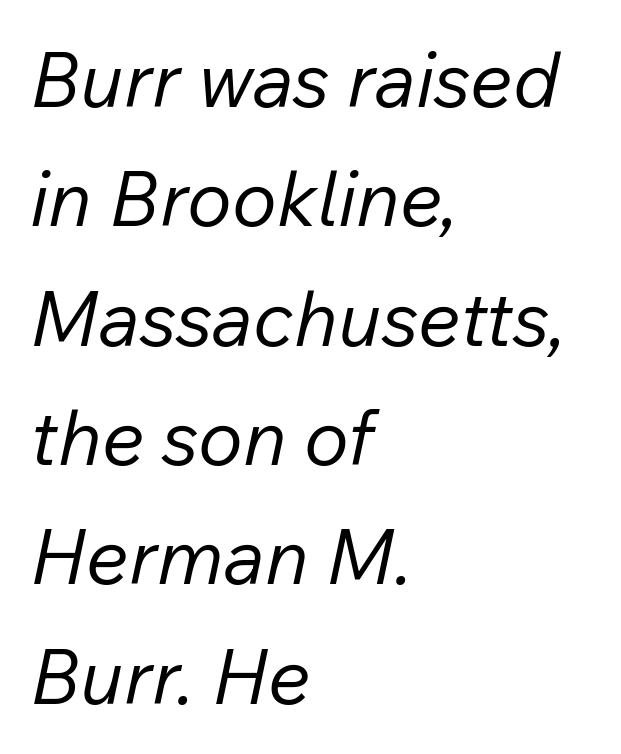
Q: Is the text bold? A: No.
Q: Is the text italic (slanted)? A: Yes, it leans right by about 12 degrees.
Q: Is the text underlined? A: No.
Q: How is the paragraph aligned? A: Left-aligned.
Q: Is the spacing between letters normal or unusually wide? A: Normal.
Q: Is the spacing between lines tight, normal or loose? A: Normal.
Q: Width (condensed, normal, or wide)? A: Normal.
Q: Stroke contrast? A: Low.
Q: x-height? A: Medium.
Q: Monospaced? A: No.
